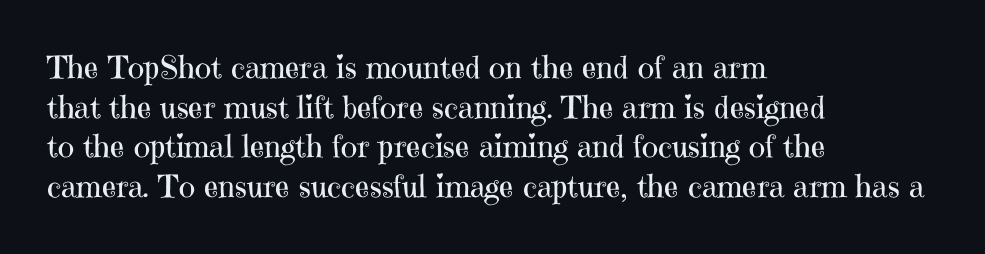
Q: Is the text bold? A: No.
Q: Is the text italic (slanted)? A: No, it is upright.
Q: Is the typeface a serif or a sans-serif typeface? A: Serif.
Q: Is the text underlined? A: No.
Q: How is the paragraph aligned? A: Left-aligned.
Q: Is the spacing between letters normal or unusually wide? A: Normal.
Q: Is the spacing between lines tight, normal or loose? A: Normal.
Q: Width (condensed, normal, or wide)? A: Normal.
Q: Stroke contrast? A: High.
Q: x-height? A: Medium.
Q: Monospaced? A: No.
